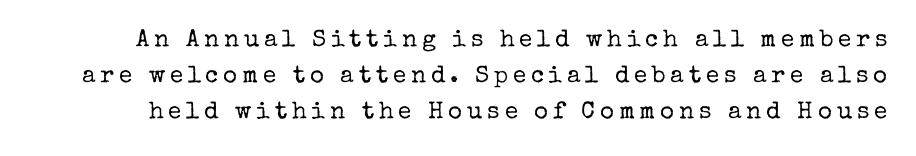
{"italic": "no", "bold": "no", "underline": "no", "line_spacing": "normal", "line_spacing_ratio": 1.51, "letter_spacing": "wide", "letter_spacing_em": 0.2, "glyph_px": 24}
